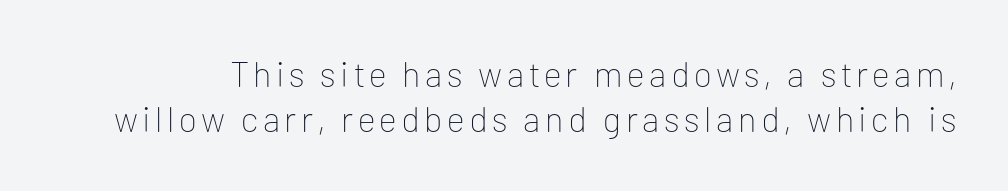
{"serif": "no", "italic": "no", "bold": "no", "weight": "thin", "width": "normal", "stroke_contrast": "low", "x_height": "medium", "monospaced": "no", "underline": "no", "line_spacing": "normal", "line_spacing_ratio": 1.28, "glyph_px": 35}
